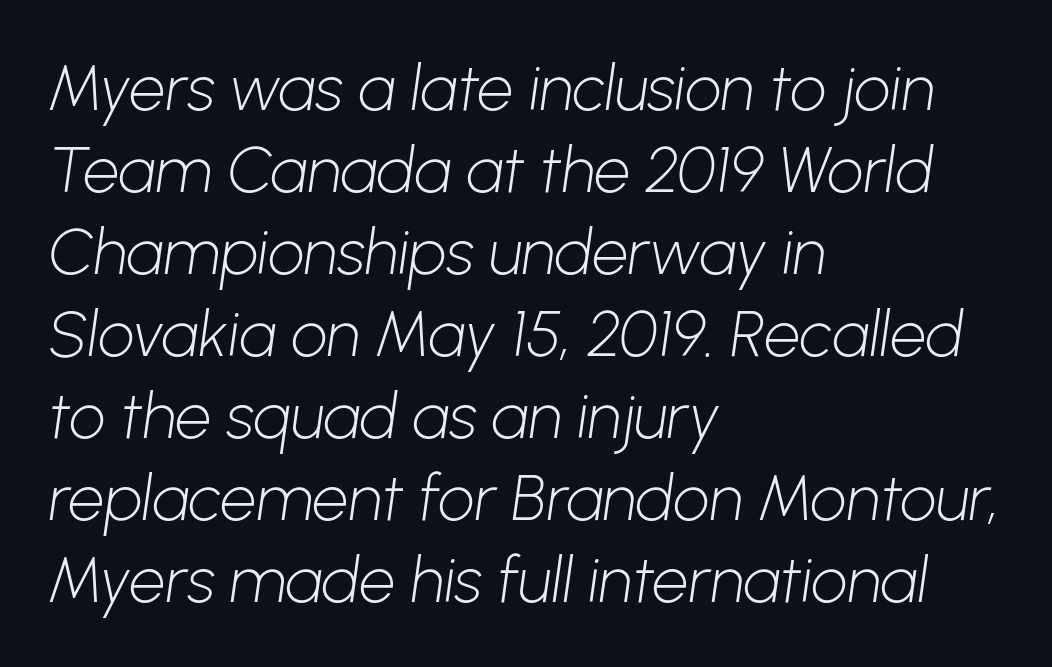
The image shows 64 px light sans-serif type; set left-aligned, normal line spacing (1.28x), normal letter spacing, not underlined; low stroke contrast and a medium x-height.
